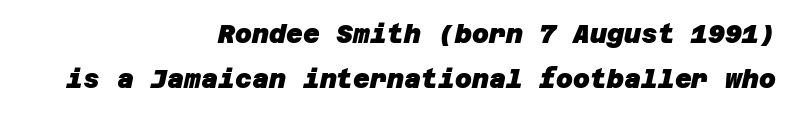
{"bold": "yes", "underline": "no", "align": "right", "line_spacing_ratio": 1.74, "letter_spacing": "normal", "letter_spacing_em": 0.0, "glyph_px": 26}
